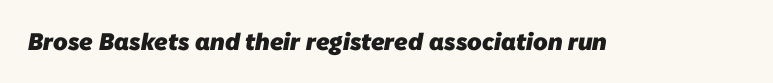
{"bold": "yes", "underline": "no", "letter_spacing": "normal", "letter_spacing_em": 0.0, "glyph_px": 24}
